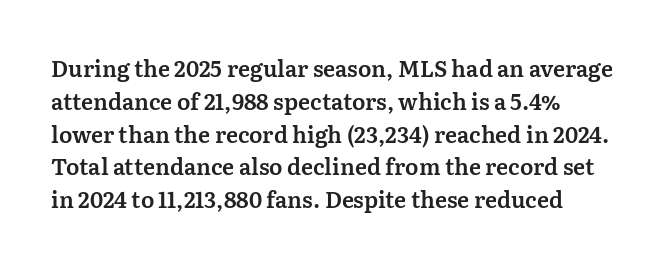
Standard letterfit; no display-style spreading of the glyphs. Type without underlining. Posture: vertical. The block of text has a typical density, with ordinary space between rows.
